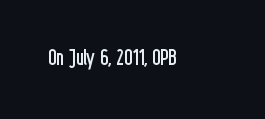
{"italic": "no", "bold": "no", "underline": "no", "letter_spacing": "normal", "letter_spacing_em": 0.0, "glyph_px": 22}
